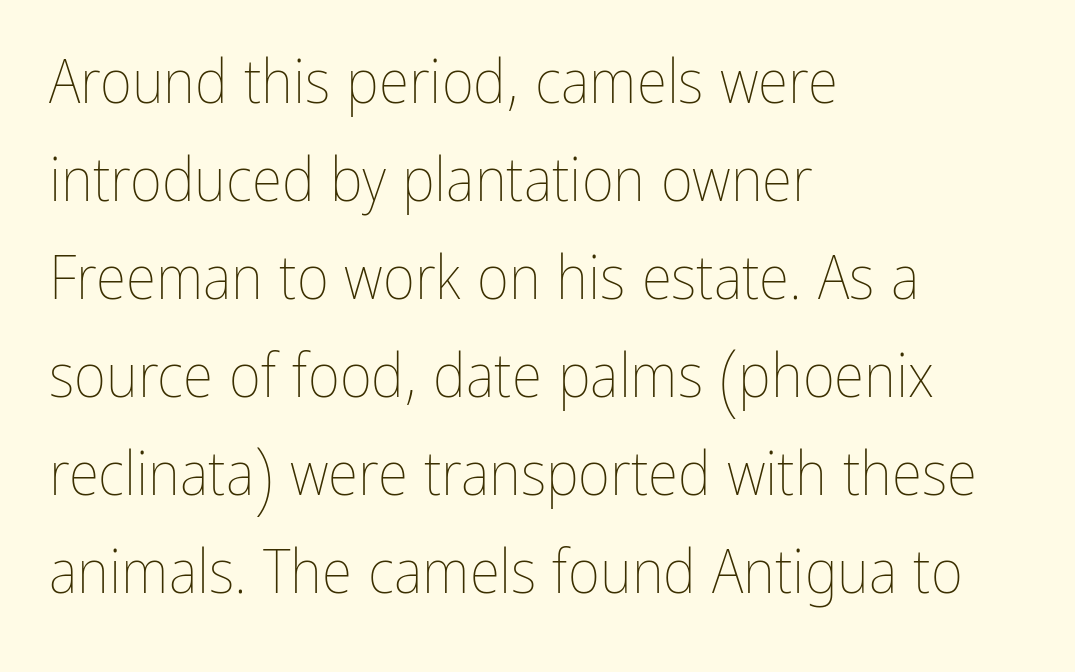
The face looks like a standard text weight, possibly lighter. The setting favours the left margin, as ordinary paragraphs usually do. The type is set solid horizontally, with unmodified tracking. This is roman type, the default non-slanted kind.
